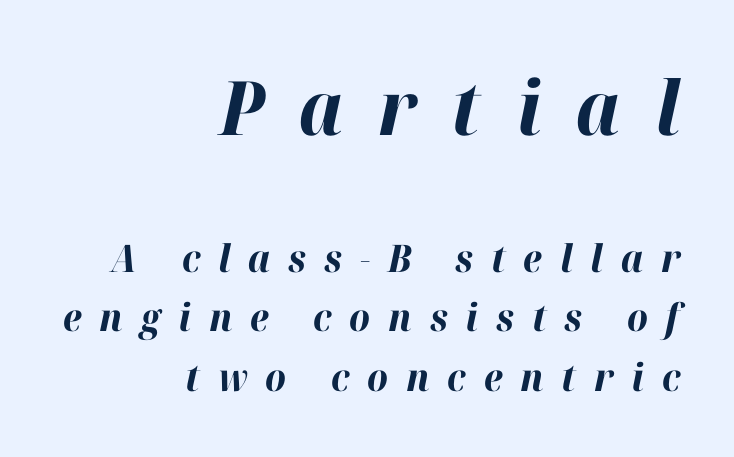
The image shows 75 px bold type, italic (leaning right); set right-aligned, normal line spacing (1.56x), unusually wide letter spacing (+0.47 em), not underlined; the first (top) block is 1.97x larger; high stroke contrast and a medium x-height.
